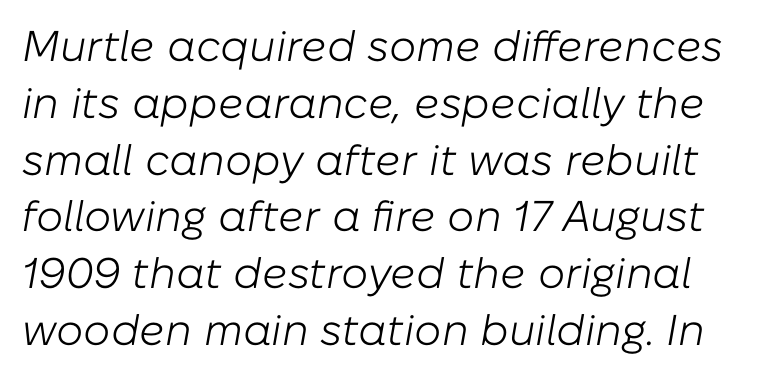
{"italic": "yes", "lean": "right", "slant_degrees": 10, "bold": "no", "weight": "light", "width": "normal", "stroke_contrast": "low", "x_height": "medium", "monospaced": "no", "underline": "no", "line_spacing": "normal", "line_spacing_ratio": 1.32, "letter_spacing": "normal", "letter_spacing_em": 0.0, "glyph_px": 43}
